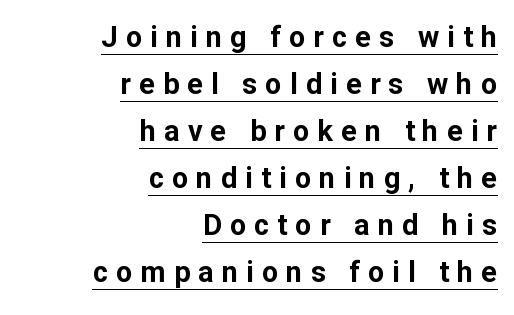
Q: Is the text bold? A: Yes.
Q: Is the text italic (slanted)? A: No, it is upright.
Q: Is the typeface a serif or a sans-serif typeface? A: Sans-serif.
Q: Is the text underlined? A: Yes.
Q: How is the paragraph aligned? A: Right-aligned.
Q: Is the spacing between letters normal or unusually wide? A: Unusually wide.
Q: Is the spacing between lines tight, normal or loose? A: Normal.
Q: Width (condensed, normal, or wide)? A: Normal.
Q: Stroke contrast? A: Low.
Q: x-height? A: Medium.
Q: Monospaced? A: No.
